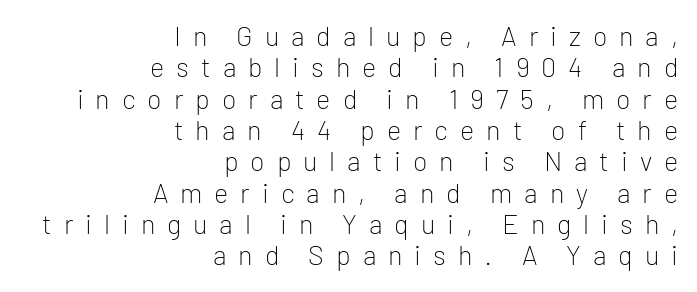
{"italic": "no", "bold": "no", "underline": "no", "align": "right", "line_spacing_ratio": 1.16, "letter_spacing": "wide", "letter_spacing_em": 0.44, "glyph_px": 27}
